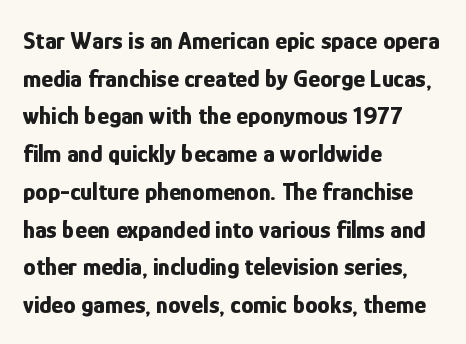
The image shows 25 px bold type, upright; set left-aligned, normal line spacing (1.51x), normal letter spacing, not underlined.
